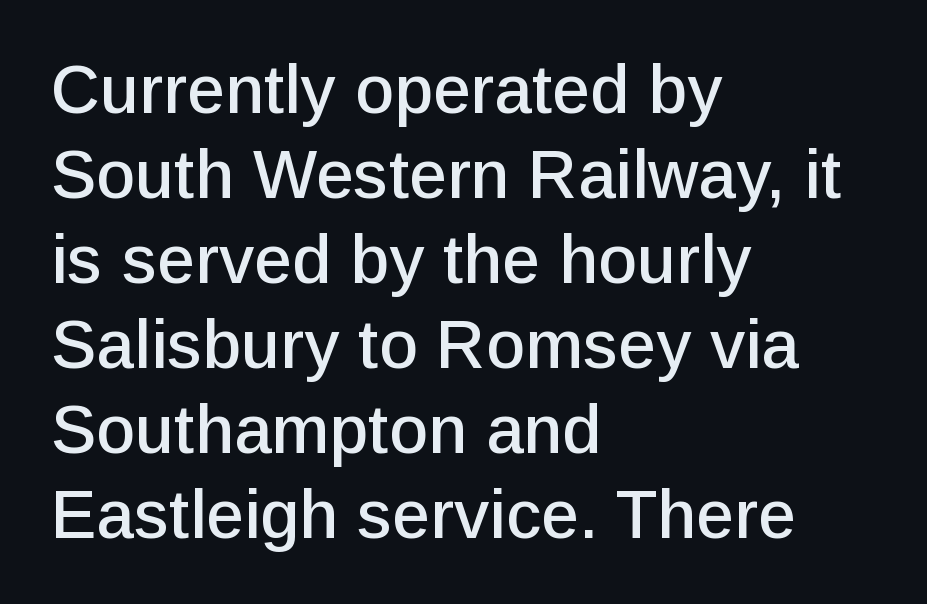
{"serif": "no", "italic": "no", "width": "normal", "stroke_contrast": "low", "x_height": "medium", "monospaced": "no", "underline": "no", "align": "left", "line_spacing": "normal", "line_spacing_ratio": 1.25, "letter_spacing": "normal", "letter_spacing_em": 0.0, "glyph_px": 68}
